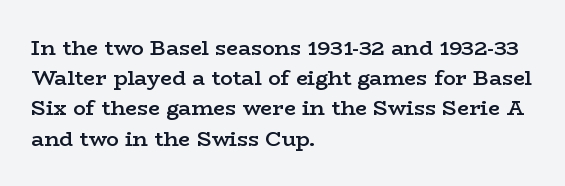
The image shows 21 px text type, upright; set left-aligned, normal line spacing (1.44x), normal letter spacing, not underlined.
